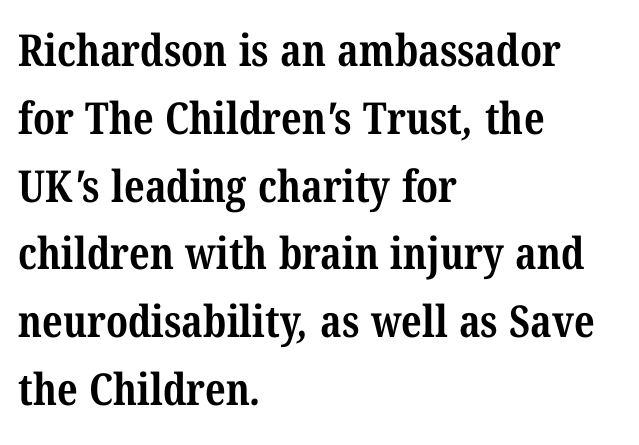
The image shows 44 px bold, condensed serif type; set left-aligned, normal line spacing (1.54x), normal letter spacing, not underlined; medium stroke contrast and a medium x-height.
